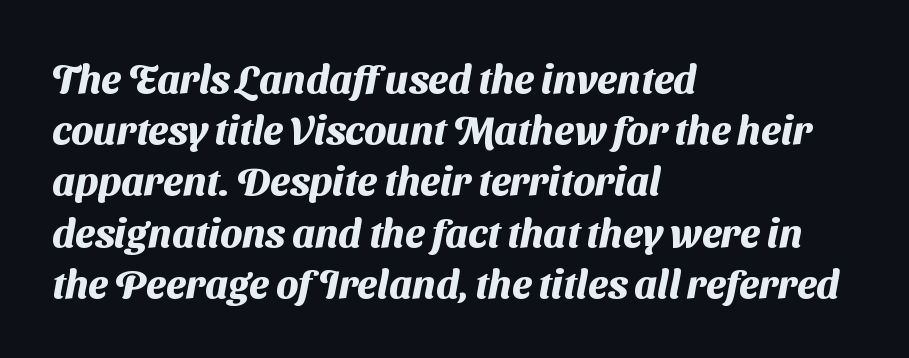
The image shows 40 px heavy sans-serif type; set left-aligned, normal line spacing (1.28x), normal letter spacing, not underlined; medium stroke contrast and a medium x-height.
